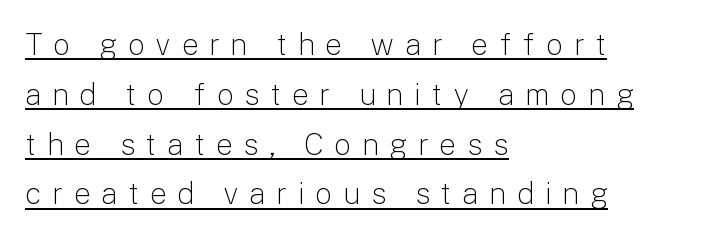
Compared with a centered layout, this one pins lines to the left instead. On a weight scale, this lands at 450 or below. This sample uses an upright cut, with every glyph sitting square on the baseline. Compared with typical paragraphs, the rows here are spaced about the same.
